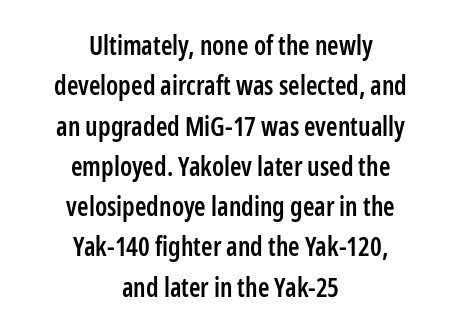
This sample uses plain, unmodified letter spacing. Horizontal alignment here is central, giving a formal, balanced look. The specimen reads as upright at a glance. Lines of text with bare space underneath. A somewhat darkened texture: the type is semibold rather than bold.
